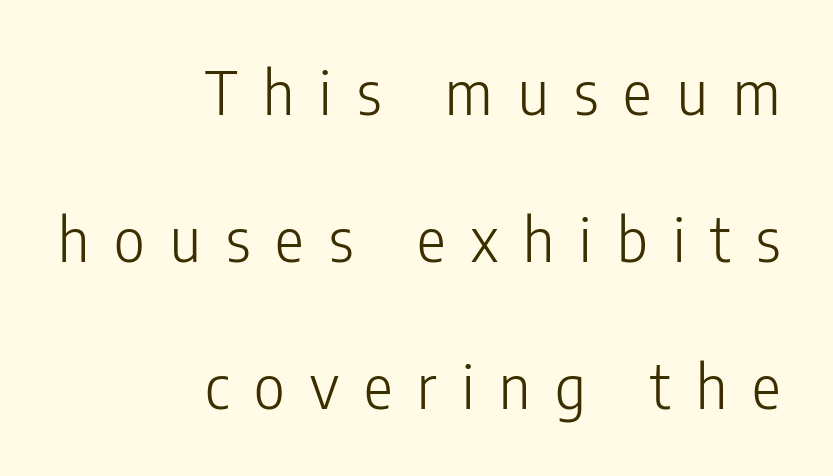
Q: Is the text bold? A: No.
Q: Is the text italic (slanted)? A: No, it is upright.
Q: Is the typeface a serif or a sans-serif typeface? A: Sans-serif.
Q: Is the text underlined? A: No.
Q: How is the paragraph aligned? A: Right-aligned.
Q: Is the spacing between letters normal or unusually wide? A: Unusually wide.
Q: Is the spacing between lines tight, normal or loose? A: Loose.
Q: Width (condensed, normal, or wide)? A: Condensed.
Q: Stroke contrast? A: Low.
Q: x-height? A: Medium.
Q: Monospaced? A: No.
